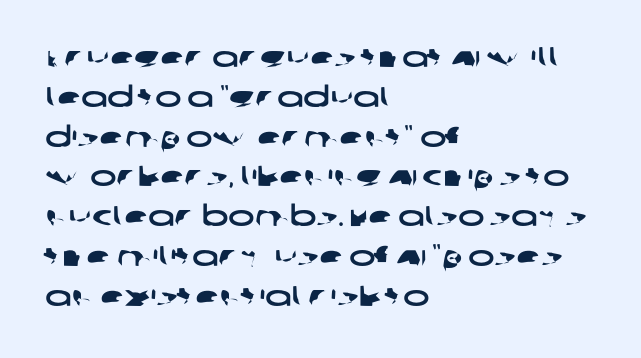
The image shows 28 px wide sans-serif type; set left-aligned, normal line spacing (1.42x), normal letter spacing, not underlined; low stroke contrast and a large x-height.
